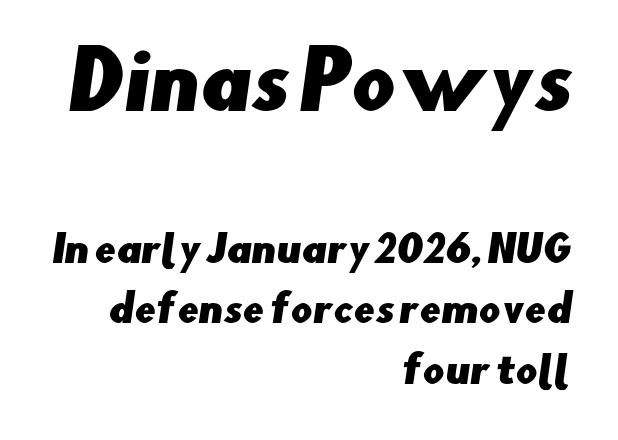
{"serif": "no", "width": "normal", "stroke_contrast": "low", "x_height": "small", "monospaced": "no", "underline": "no", "align": "right", "line_spacing": "normal", "line_spacing_ratio": 1.59, "letter_spacing": "normal", "letter_spacing_em": 0.0, "larger_block": "first", "size_ratio": 2.03, "glyph_px": 77}
